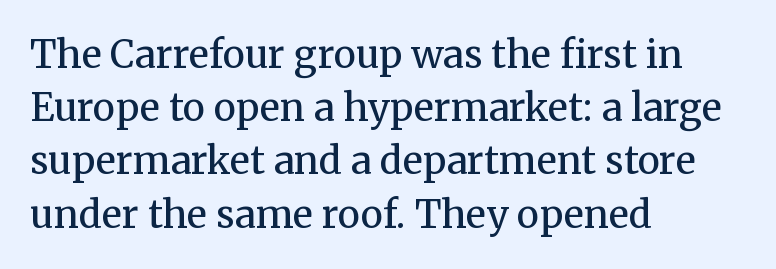
Q: Is the text bold? A: No.
Q: Is the text italic (slanted)? A: No, it is upright.
Q: Is the typeface a serif or a sans-serif typeface? A: Serif.
Q: Is the text underlined? A: No.
Q: How is the paragraph aligned? A: Left-aligned.
Q: Is the spacing between letters normal or unusually wide? A: Normal.
Q: Is the spacing between lines tight, normal or loose? A: Normal.
Q: Width (condensed, normal, or wide)? A: Normal.
Q: Stroke contrast? A: Medium.
Q: x-height? A: Medium.
Q: Monospaced? A: No.
